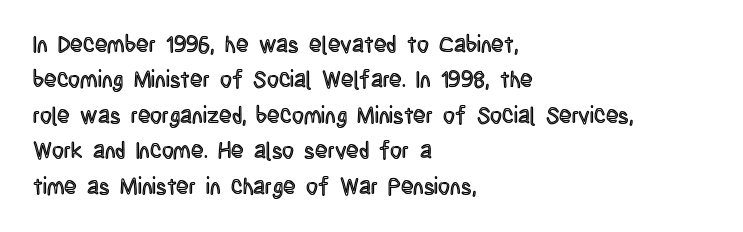
Q: Is the text italic (slanted)? A: No, it is upright.
Q: Is the text underlined? A: No.
Q: How is the paragraph aligned? A: Left-aligned.
Q: Is the spacing between letters normal or unusually wide? A: Normal.
Q: Is the spacing between lines tight, normal or loose? A: Normal.
